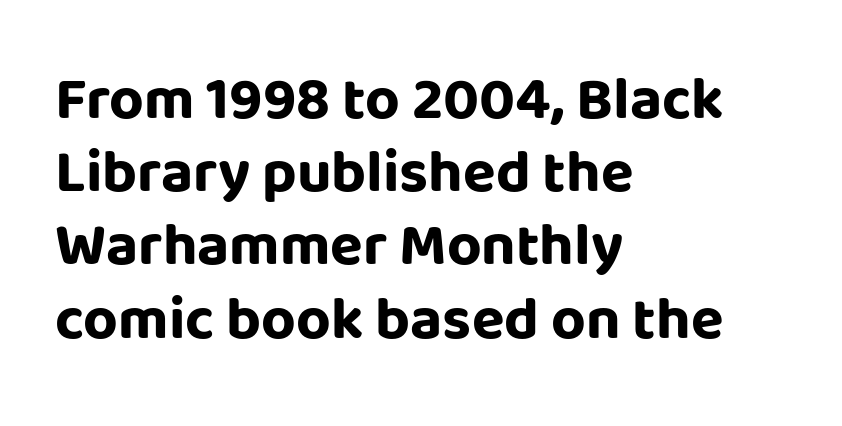
This rendering features lettering with no underline. You can tell it's not italic because the verticals are truly vertical. Is this a fixed-width face? No — the glyphs have proportional, varying widths. Short note: letters normally spaced. Which margin do the lines hug? The left one — the right edge is uneven. These lines are composed in type without serifs.
